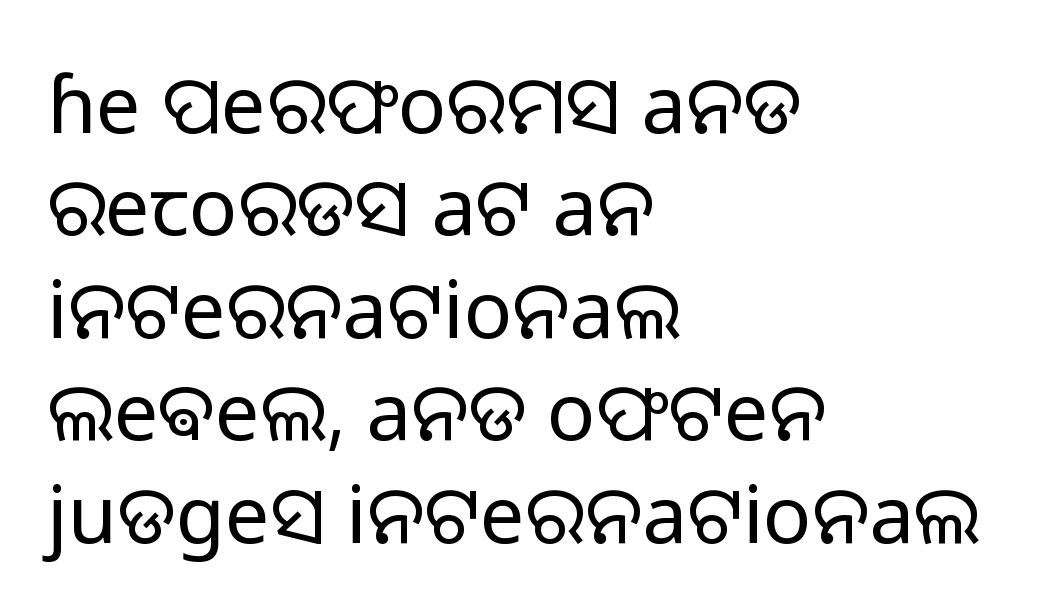
Q: Is the text bold? A: No.
Q: Is the text italic (slanted)? A: No, it is upright.
Q: Is the typeface a serif or a sans-serif typeface? A: Sans-serif.
Q: Is the text underlined? A: No.
Q: How is the paragraph aligned? A: Left-aligned.
Q: Is the spacing between letters normal or unusually wide? A: Normal.
Q: Is the spacing between lines tight, normal or loose? A: Normal.
Q: Width (condensed, normal, or wide)? A: Normal.
Q: Stroke contrast? A: Low.
Q: x-height? A: Medium.
Q: Monospaced? A: No.
